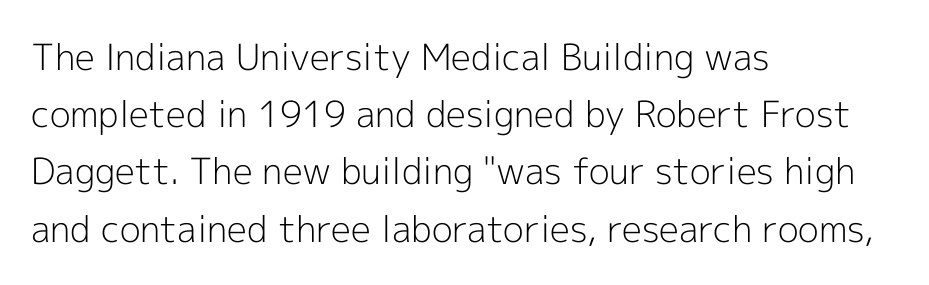
Unmarked baselines from the first word to the last. Grotesque or geometric, the face here clearly has no serifs. Varying glyph widths throughout — classic text-font behaviour. Each word holds together tightly as a unit, with standard inter-letter gaps. The strokes are not fattened; the text isn't bold.
